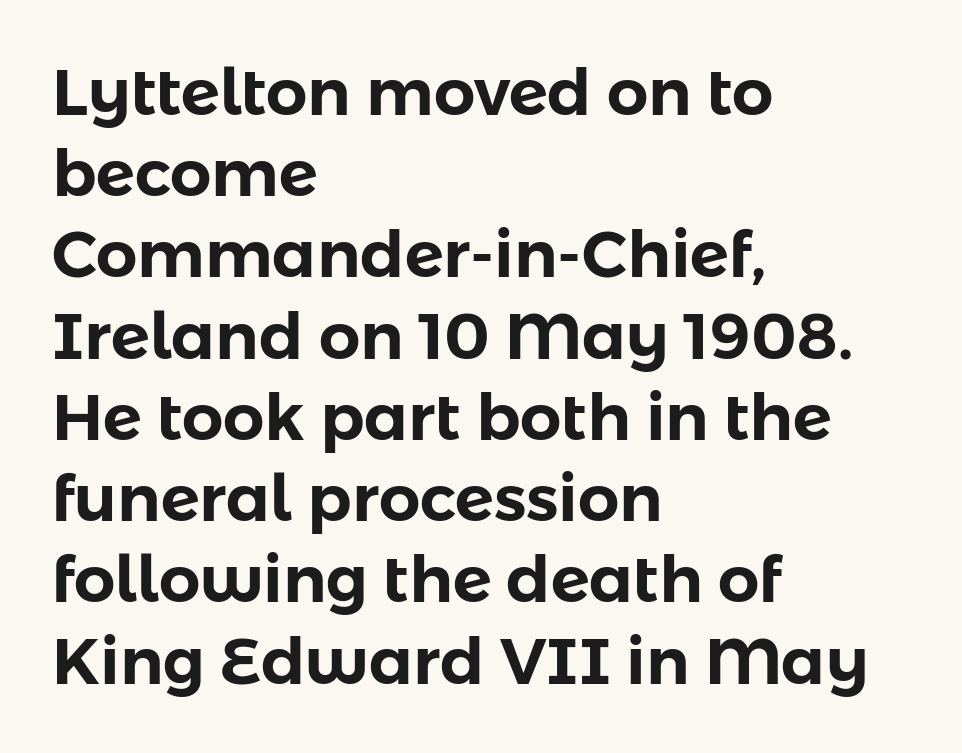
Q: Is the text italic (slanted)? A: No, it is upright.
Q: Is the typeface a serif or a sans-serif typeface? A: Sans-serif.
Q: Is the text underlined? A: No.
Q: How is the paragraph aligned? A: Left-aligned.
Q: Is the spacing between letters normal or unusually wide? A: Normal.
Q: Is the spacing between lines tight, normal or loose? A: Normal.
Q: Width (condensed, normal, or wide)? A: Normal.
Q: Stroke contrast? A: Low.
Q: x-height? A: Medium.
Q: Monospaced? A: No.
